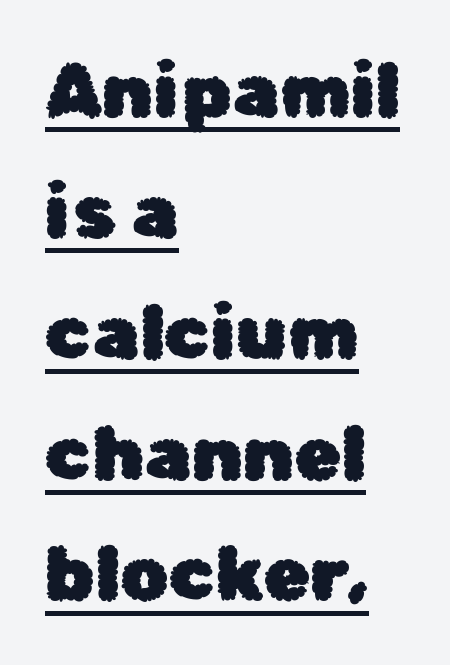
The image shows 76 px sans-serif type, upright; set left-aligned, normal line spacing (1.59x), normal letter spacing, underlined; low stroke contrast and a medium x-height.
